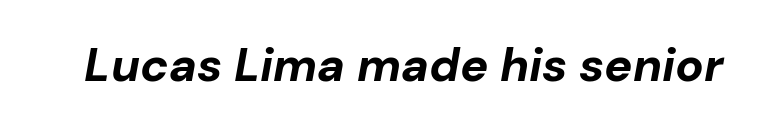
Think of a printed novel: that variable character pitch is what you see here. Bold? Absolutely — the strokes are thick and heavy. Posture: slanted. Plain, unruled lines of type. Standard letterfit; no display-style spreading of the glyphs.
